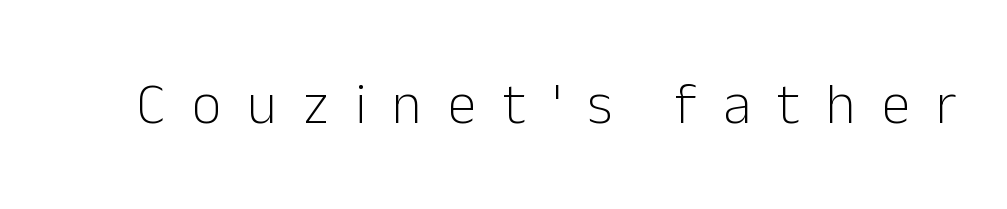
Q: Is the text bold? A: No.
Q: Is the text italic (slanted)? A: No, it is upright.
Q: Is the typeface a serif or a sans-serif typeface? A: Sans-serif.
Q: Is the text underlined? A: No.
Q: Is the spacing between letters normal or unusually wide? A: Unusually wide.
Q: Width (condensed, normal, or wide)? A: Normal.
Q: Stroke contrast? A: Low.
Q: x-height? A: Medium.
Q: Monospaced? A: No.
